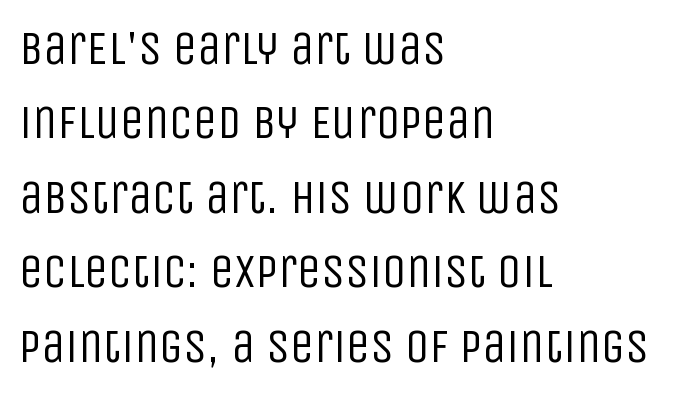
The image shows 48 px regular-weight, condensed sans-serif type, upright; set left-aligned, normal line spacing (1.55x), normal letter spacing, not underlined; low stroke contrast and a large x-height.
